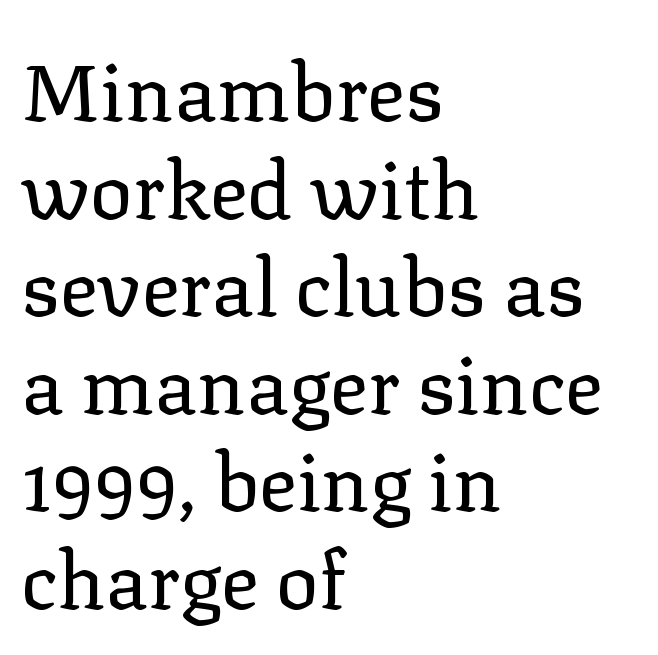
The image shows 80 px regular-weight serif type, upright; set left-aligned, line spacing 1.22x, normal letter spacing, not underlined; low stroke contrast and a medium x-height.
